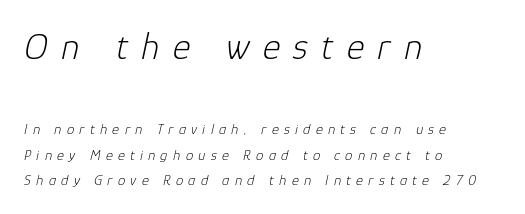
The image shows 38 px light type, italic (leaning right); set left-aligned, line spacing 1.72x, unusually wide letter spacing (+0.35 em), not underlined; the first (top) block is 2.53x larger; low stroke contrast and a medium x-height.
